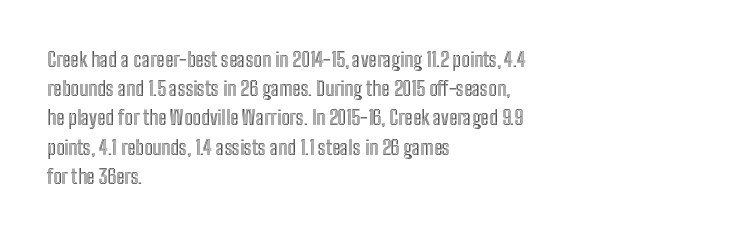
{"italic": "no", "underline": "no", "align": "left", "line_spacing": "normal", "line_spacing_ratio": 1.46, "letter_spacing": "normal", "letter_spacing_em": 0.0, "glyph_px": 20}
